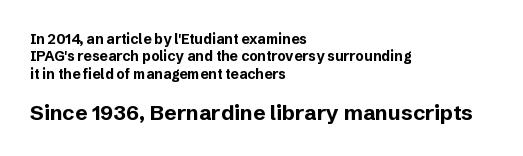
The image shows 21 px bold type, upright; set left-aligned, line spacing 1.24x, normal letter spacing, not underlined; the second (bottom) block is 1.5x larger.
